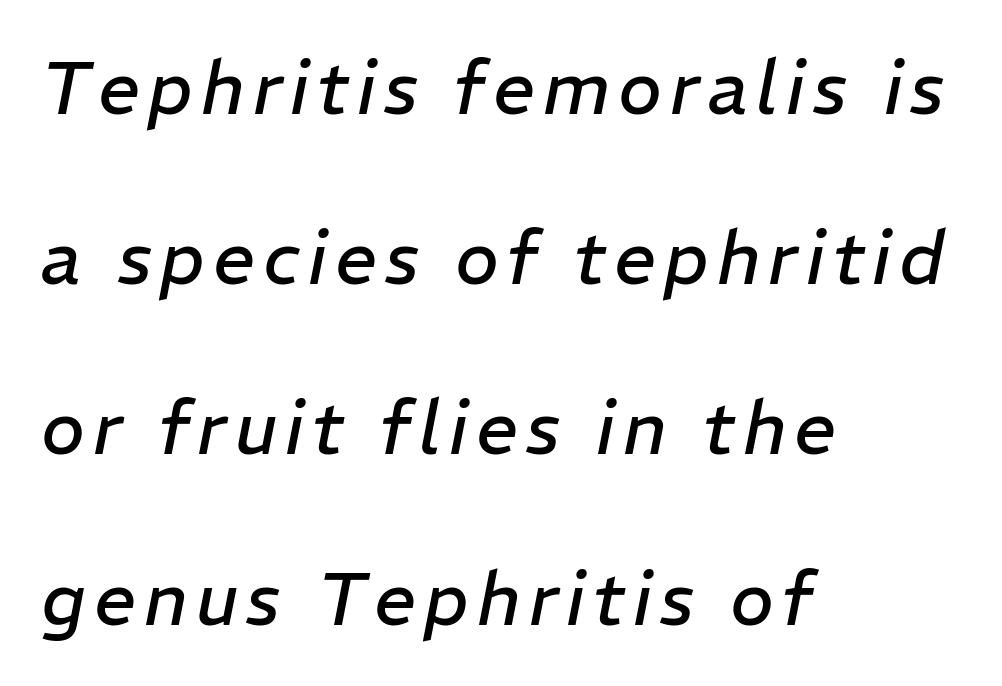
The image shows 74 px regular-weight type, italic (leaning right); set left-aligned, loose line spacing (2.3x), not underlined; low stroke contrast and a medium x-height.
